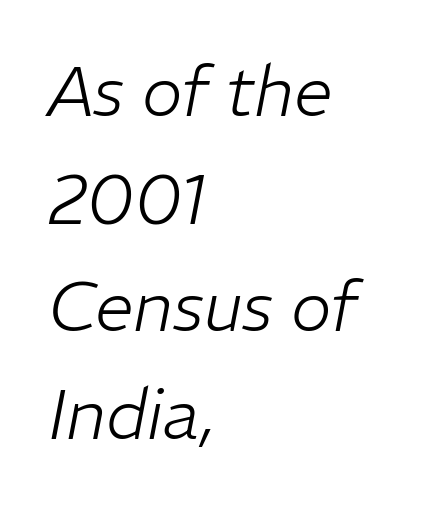
The image shows 69 px light type, italic (leaning right); set left-aligned, normal line spacing (1.56x), normal letter spacing, not underlined; low stroke contrast and a medium x-height.
